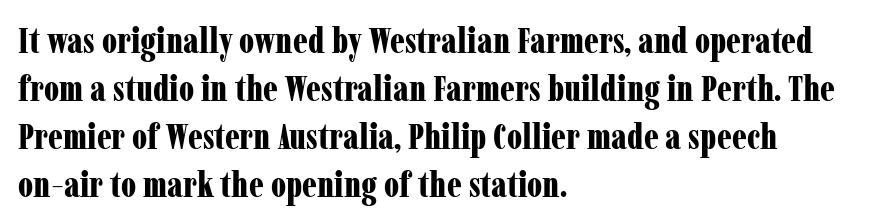
Caption: multi-line text, flush left, ragged right. Is the letter spacing exaggerated? No — it looks like the ordinary default. Note the varied advance widths — an 'i' is clearly narrower than an 'm'. The space between consecutive lines is moderate. Small tapered or slab feet sit at the stroke ends, so this counts as serif.
